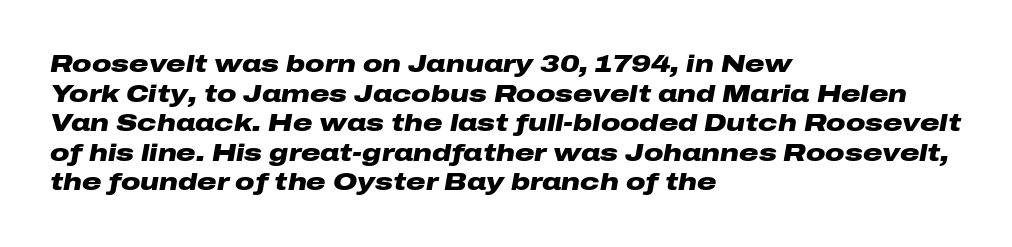
{"italic": "yes", "lean": "right", "slant_degrees": 10, "bold": "yes", "underline": "no", "align": "left", "line_spacing_ratio": 1.23, "letter_spacing": "normal", "letter_spacing_em": 0.0, "glyph_px": 24}
